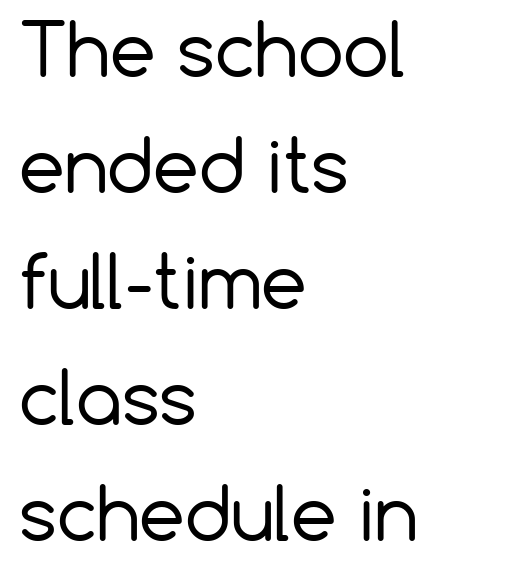
{"serif": "no", "italic": "no", "bold": "no", "weight": "regular", "width": "normal", "stroke_contrast": "low", "x_height": "medium", "monospaced": "no", "underline": "no", "align": "left", "line_spacing": "normal", "line_spacing_ratio": 1.59, "letter_spacing": "normal", "letter_spacing_em": 0.0, "glyph_px": 73}
